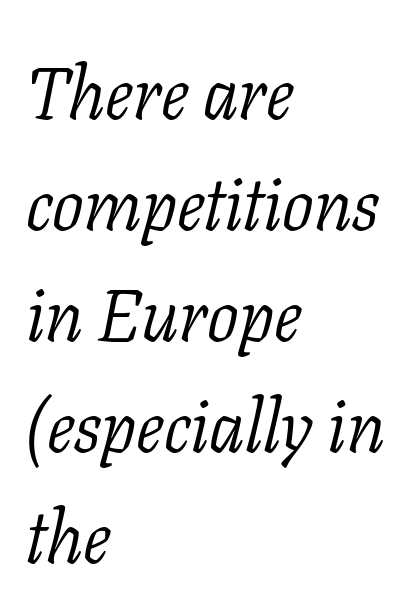
{"serif": "yes", "italic": "yes", "lean": "right", "slant_degrees": 11, "bold": "no", "weight": "light", "width": "normal", "stroke_contrast": "low", "x_height": "medium", "monospaced": "no", "underline": "no", "align": "left", "line_spacing": "normal", "line_spacing_ratio": 1.5, "letter_spacing": "normal", "letter_spacing_em": 0.0, "glyph_px": 74}
